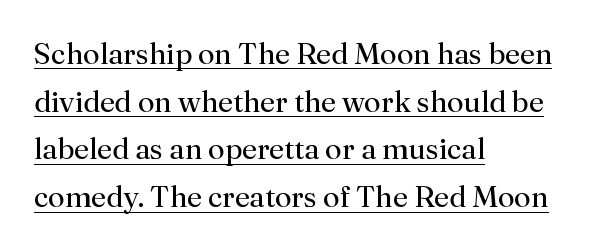
Q: Is the text bold? A: No.
Q: Is the text italic (slanted)? A: No, it is upright.
Q: Is the typeface a serif or a sans-serif typeface? A: Serif.
Q: Is the text underlined? A: Yes.
Q: How is the paragraph aligned? A: Left-aligned.
Q: Is the spacing between letters normal or unusually wide? A: Normal.
Q: Is the spacing between lines tight, normal or loose? A: Normal.
Q: Width (condensed, normal, or wide)? A: Normal.
Q: Stroke contrast? A: Medium.
Q: x-height? A: Small.
Q: Monospaced? A: No.
